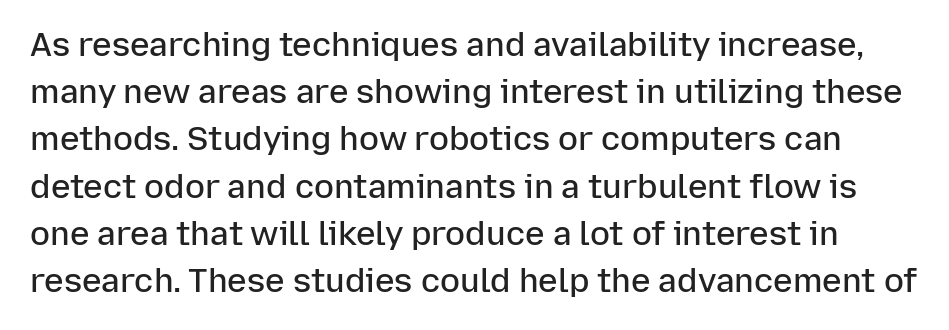
{"serif": "no", "italic": "no", "bold": "semi", "weight": "semibold", "width": "normal", "stroke_contrast": "low", "x_height": "medium", "monospaced": "no", "underline": "no", "line_spacing": "normal", "line_spacing_ratio": 1.43, "letter_spacing": "normal", "letter_spacing_em": 0.0, "glyph_px": 33}
